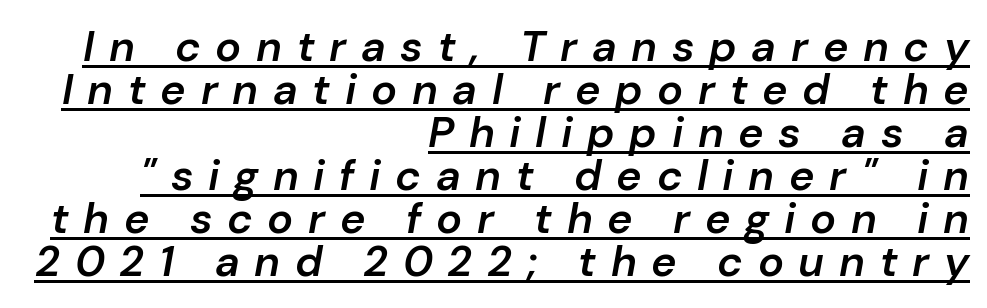
Each letter keeps its own natural width here, so spacing adapts to shape. Right-aligned paragraph, ragged on the left. Whoever set this chose condensed vertical rhythm over breathing room. Does a line run under the words? Yes, clearly. Emphasis by weight is partial: semibold.
